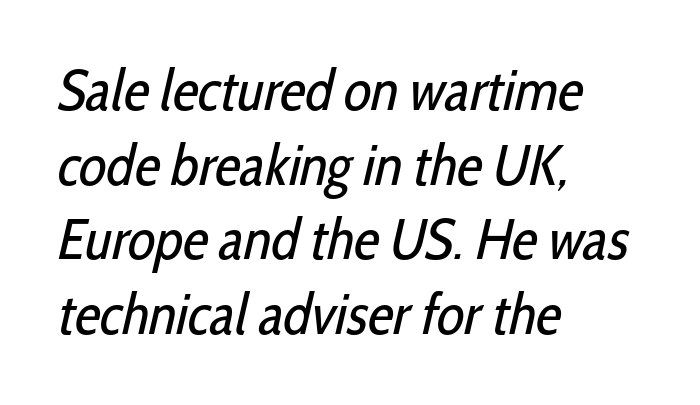
Q: Is the text bold? A: No.
Q: Is the typeface a serif or a sans-serif typeface? A: Sans-serif.
Q: Is the text underlined? A: No.
Q: How is the paragraph aligned? A: Left-aligned.
Q: Is the spacing between letters normal or unusually wide? A: Normal.
Q: Is the spacing between lines tight, normal or loose? A: Normal.
Q: Width (condensed, normal, or wide)? A: Condensed.
Q: Stroke contrast? A: Low.
Q: x-height? A: Medium.
Q: Monospaced? A: No.
